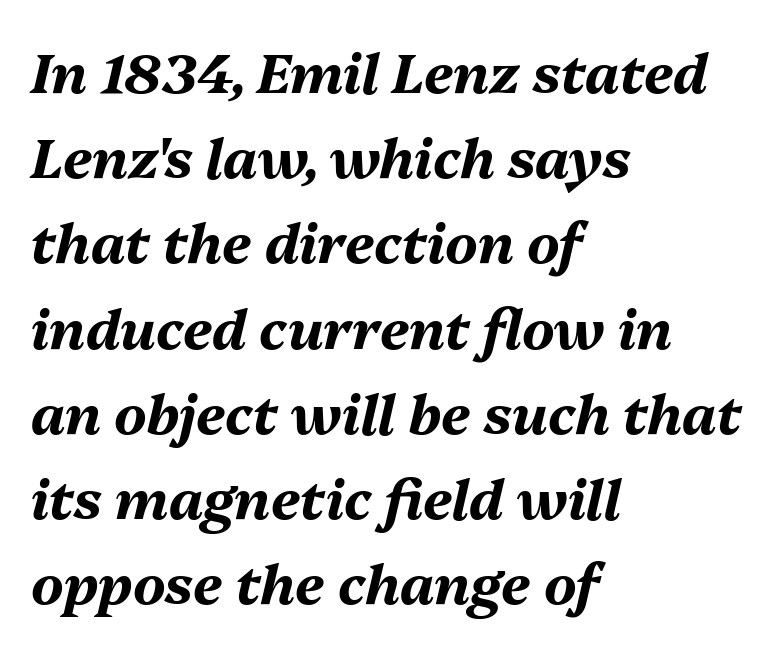
The image shows 55 px bold type, italic (leaning right); set left-aligned, normal line spacing (1.55x), normal letter spacing, not underlined; medium stroke contrast and a medium x-height.
